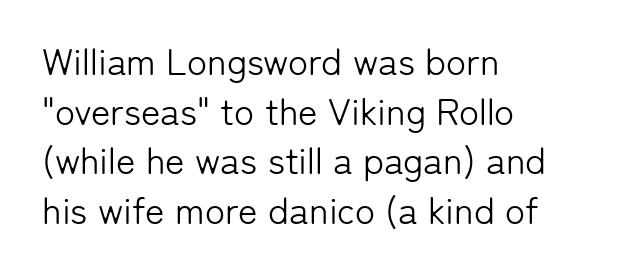
{"serif": "no", "italic": "no", "bold": "no", "weight": "light", "width": "normal", "stroke_contrast": "low", "x_height": "medium", "monospaced": "no", "underline": "no", "align": "left", "line_spacing": "normal", "line_spacing_ratio": 1.34, "letter_spacing": "normal", "letter_spacing_em": 0.0, "glyph_px": 37}
